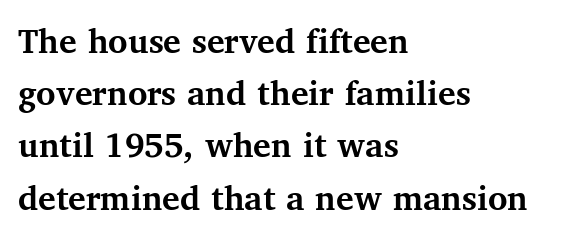
These lines were composed using upright roman letters. The paragraph shown leans on its left margin. Any mark beneath the type? The region is blank. There is no visible air inserted between adjacent glyphs.
